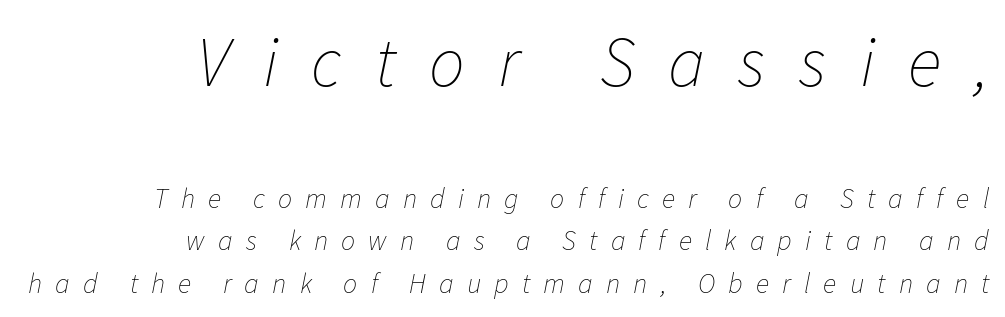
{"italic": "yes", "lean": "right", "slant_degrees": 11, "bold": "no", "weight": "thin", "width": "normal", "stroke_contrast": "low", "x_height": "medium", "monospaced": "no", "underline": "no", "align": "right", "line_spacing": "normal", "line_spacing_ratio": 1.51, "letter_spacing": "wide", "letter_spacing_em": 0.47, "larger_block": "first", "size_ratio": 2.54, "glyph_px": 71}
